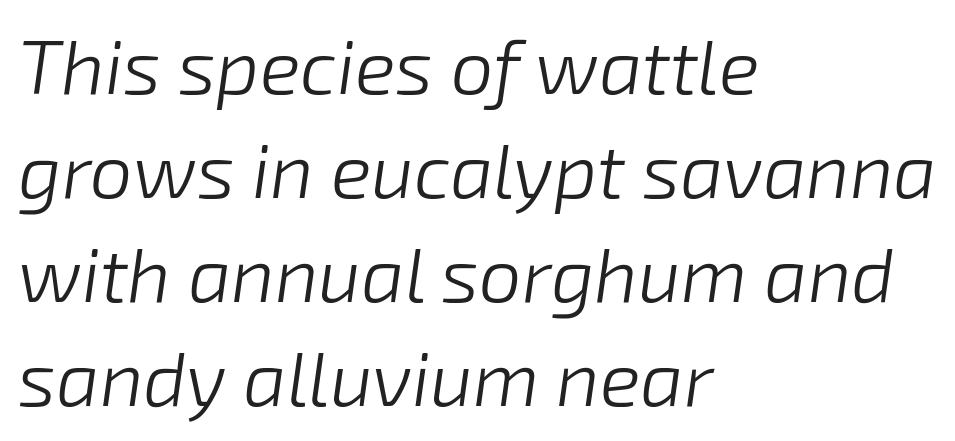
{"italic": "yes", "lean": "right", "slant_degrees": 8, "bold": "no", "weight": "light", "width": "normal", "stroke_contrast": "low", "x_height": "medium", "monospaced": "no", "underline": "no", "align": "left", "line_spacing": "normal", "line_spacing_ratio": 1.37, "letter_spacing": "normal", "letter_spacing_em": 0.0, "glyph_px": 76}
